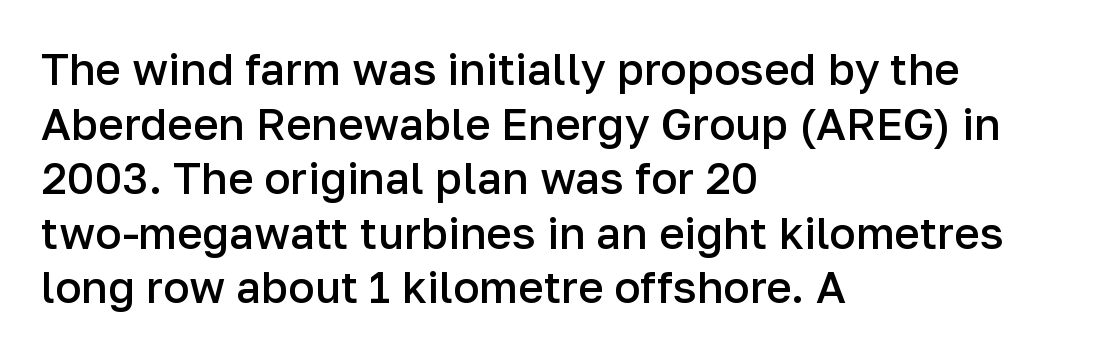
Q: Is the text bold? A: Semi-bold.
Q: Is the text italic (slanted)? A: No, it is upright.
Q: Is the typeface a serif or a sans-serif typeface? A: Sans-serif.
Q: Is the text underlined? A: No.
Q: How is the paragraph aligned? A: Left-aligned.
Q: Is the spacing between letters normal or unusually wide? A: Normal.
Q: Width (condensed, normal, or wide)? A: Normal.
Q: Stroke contrast? A: Low.
Q: x-height? A: Medium.
Q: Monospaced? A: No.
